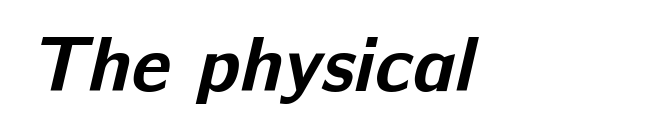
{"serif": "no", "bold": "yes", "weight": "bold", "width": "normal", "stroke_contrast": "low", "x_height": "medium", "monospaced": "no", "underline": "no", "letter_spacing": "normal", "letter_spacing_em": 0.0, "glyph_px": 78}
